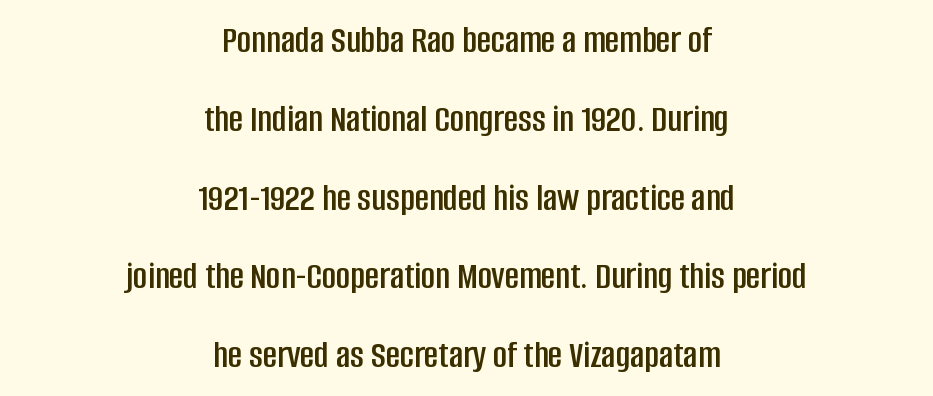
{"serif": "no", "italic": "no", "width": "condensed", "stroke_contrast": "low", "x_height": "large", "monospaced": "no", "underline": "no", "align": "center", "line_spacing": "loose", "line_spacing_ratio": 2.02, "letter_spacing": "normal", "letter_spacing_em": 0.0, "glyph_px": 39}
